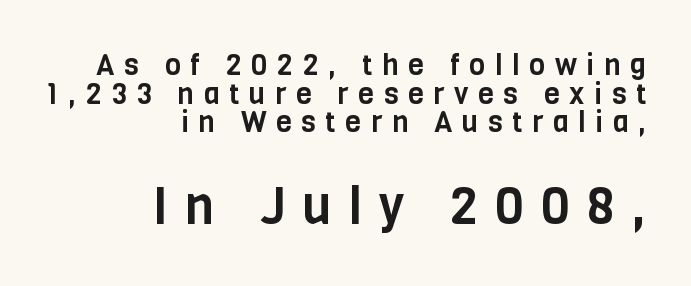
Interline gaps are noticeably narrow in this sample. Alignment: flush right. Varying glyph widths throughout — classic text-font behaviour. Each row of text sits above clean, open space.
